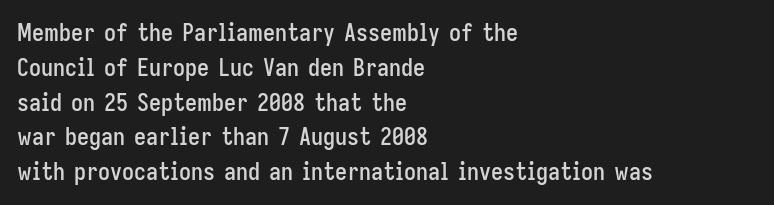
The image shows 24 px text type, upright; set left-aligned, normal line spacing (1.45x), normal letter spacing, not underlined.
